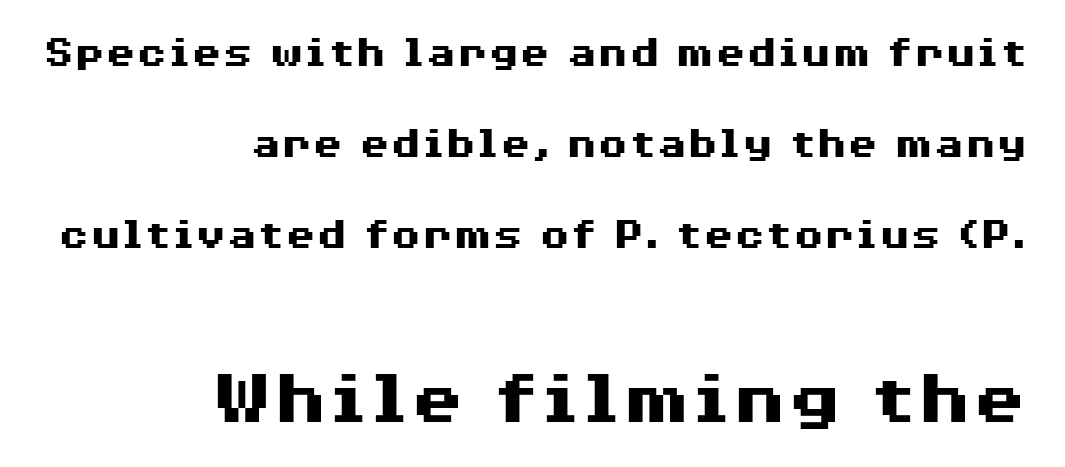
This sample uses plain, unmodified letter spacing. This rendering employs a face without finishing strokes, i.e., a sans-serif. Italic? Not at all — the glyphs are vertical. Thick stems and heavy bowls — unmistakably bold. Rule under the text: the space is simply empty. Leftover space on each line is placed entirely before the opening word.
